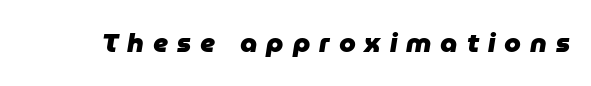
{"italic": "yes", "lean": "right", "slant_degrees": 9, "bold": "yes", "underline": "no", "letter_spacing": "wide", "letter_spacing_em": 0.33, "glyph_px": 27}
